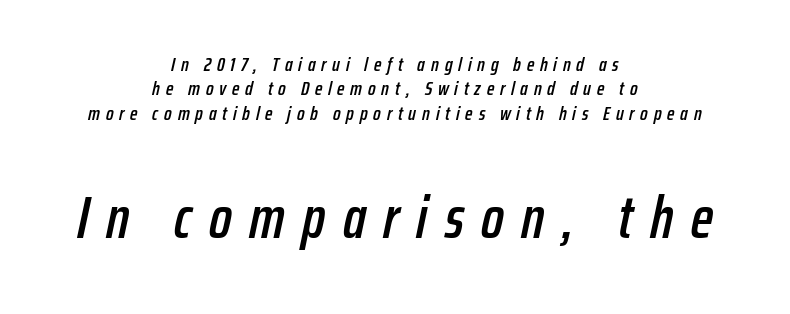
The image shows 60 px condensed type, italic (leaning right); set centered, line spacing 1.22x, unusually wide letter spacing (+0.29 em), not underlined; the second (bottom) block is 3.0x larger; low stroke contrast and a medium x-height.
